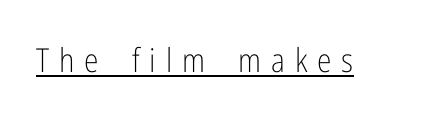
{"serif": "no", "italic": "no", "bold": "no", "weight": "light", "width": "condensed", "stroke_contrast": "low", "x_height": "medium", "monospaced": "no", "underline": "yes", "letter_spacing": "wide", "letter_spacing_em": 0.3, "glyph_px": 33}
